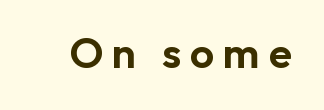
The image shows 43 px sans-serif type, upright; set unusually wide letter spacing (+0.2 em), not underlined; low stroke contrast and a medium x-height.
